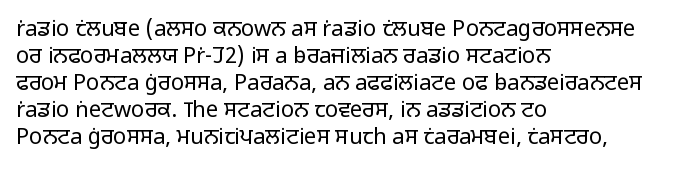
Q: Is the text bold? A: No.
Q: Is the text italic (slanted)? A: No, it is upright.
Q: Is the text underlined? A: No.
Q: How is the paragraph aligned? A: Left-aligned.
Q: Is the spacing between letters normal or unusually wide? A: Normal.
